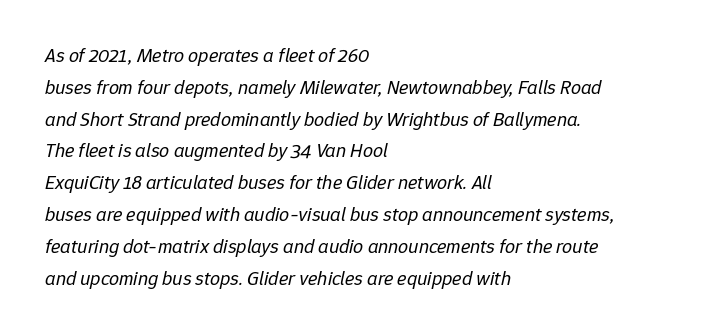
Q: Is the text bold? A: No.
Q: Is the text italic (slanted)? A: Yes, it leans right by about 12 degrees.
Q: Is the text underlined? A: No.
Q: How is the paragraph aligned? A: Left-aligned.
Q: Is the spacing between letters normal or unusually wide? A: Normal.
Q: Is the spacing between lines tight, normal or loose? A: Normal.
